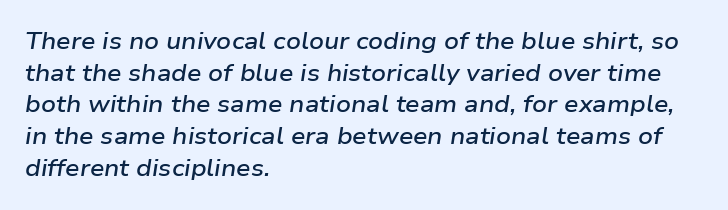
{"italic": "yes", "lean": "right", "slant_degrees": 9, "bold": "semi", "underline": "no", "align": "left", "line_spacing": "normal", "line_spacing_ratio": 1.38, "letter_spacing": "normal", "letter_spacing_em": 0.0, "glyph_px": 23}
